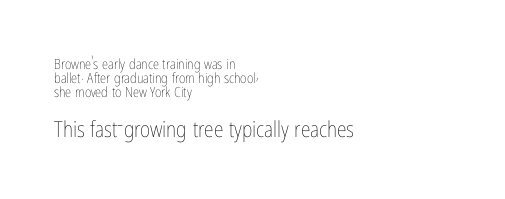
Q: Is the text bold? A: No.
Q: Is the text italic (slanted)? A: No, it is upright.
Q: Is the text underlined? A: No.
Q: How is the paragraph aligned? A: Left-aligned.
Q: Is the spacing between letters normal or unusually wide? A: Normal.
Q: Is the spacing between lines tight, normal or loose? A: Tight.
Q: Which block of text is set in a larger size, the first (top) or the second (bottom)? A: The second (bottom) one.
